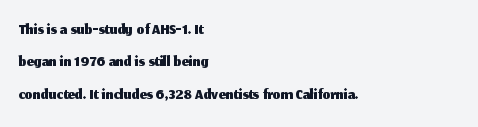
The image shows 25 px text type, upright; set left-aligned, normal line spacing (1.3x), normal letter spacing, not underlined.
